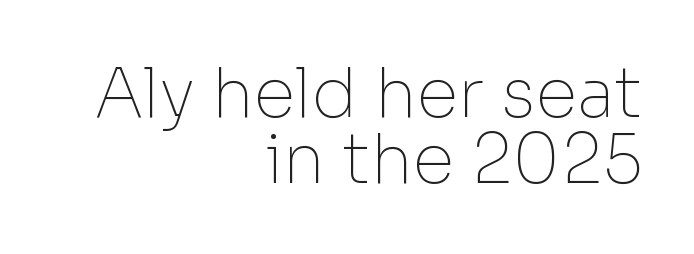
The image shows 68 px thin sans-serif type, upright; set right-aligned, tight line spacing (0.97x), normal letter spacing, not underlined; low stroke contrast and a medium x-height.
